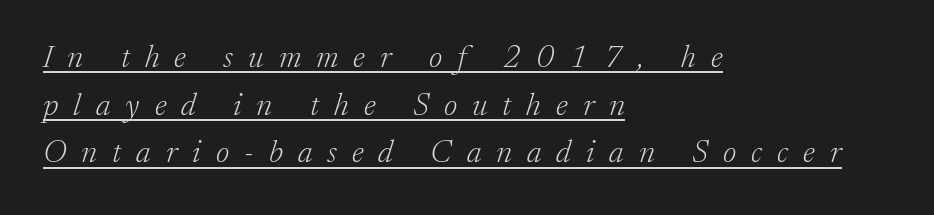
Vertical spacing — default. The glyphs in this specimen are seriffed. The lines are quadded left. Descenders here cross a horizontal rule under the line.
